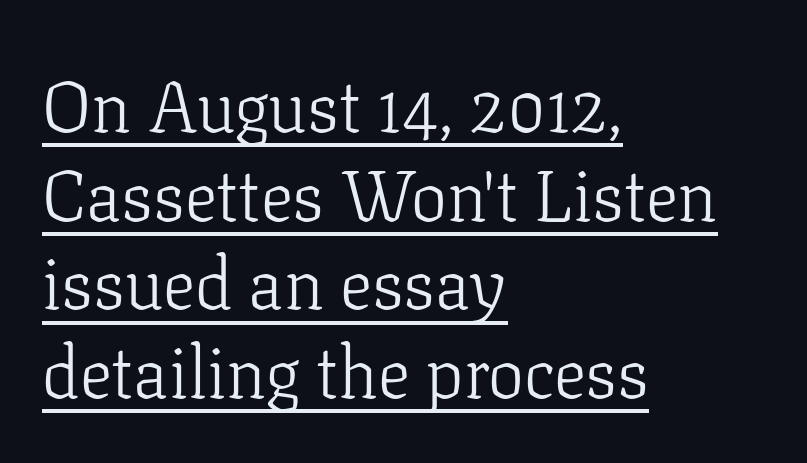
Q: Is the text bold? A: No.
Q: Is the text italic (slanted)? A: No, it is upright.
Q: Is the typeface a serif or a sans-serif typeface? A: Serif.
Q: Is the text underlined? A: Yes.
Q: How is the paragraph aligned? A: Left-aligned.
Q: Is the spacing between letters normal or unusually wide? A: Normal.
Q: Width (condensed, normal, or wide)? A: Normal.
Q: Stroke contrast? A: Low.
Q: x-height? A: Medium.
Q: Monospaced? A: No.
